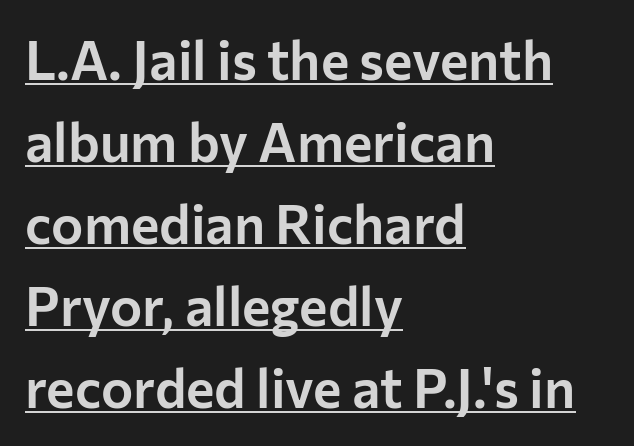
Q: Is the text italic (slanted)? A: No, it is upright.
Q: Is the typeface a serif or a sans-serif typeface? A: Sans-serif.
Q: Is the text underlined? A: Yes.
Q: How is the paragraph aligned? A: Left-aligned.
Q: Is the spacing between letters normal or unusually wide? A: Normal.
Q: Is the spacing between lines tight, normal or loose? A: Normal.
Q: Width (condensed, normal, or wide)? A: Normal.
Q: Stroke contrast? A: Low.
Q: x-height? A: Medium.
Q: Monospaced? A: No.
